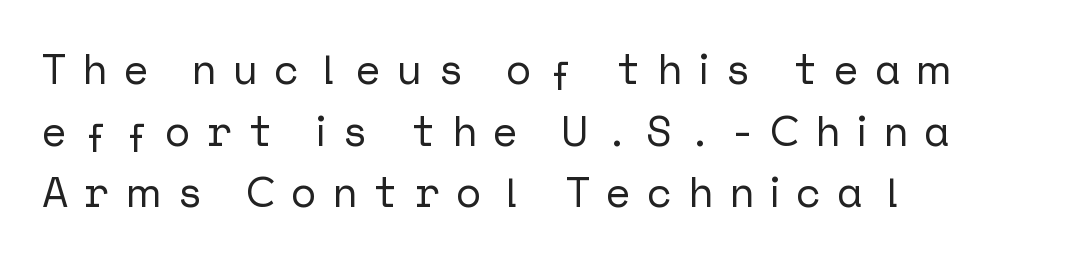
What kind of face is this? One without serifs — a sans. Caption: multi-line text, flush left, ragged right. Students, note that the glyphs here are deliberately spaced far apart. Ordinary non-slanted type is in use. Lines of text with bare space underneath.
